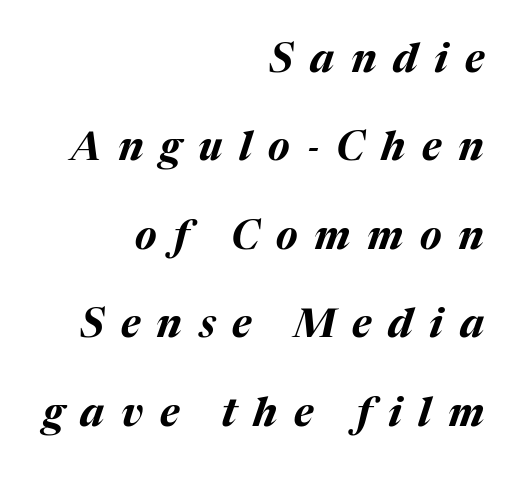
Q: Is the text bold? A: Yes.
Q: Is the text italic (slanted)? A: Yes, it leans right by about 17 degrees.
Q: Is the text underlined? A: No.
Q: How is the paragraph aligned? A: Right-aligned.
Q: Is the spacing between letters normal or unusually wide? A: Unusually wide.
Q: Is the spacing between lines tight, normal or loose? A: Loose.
Q: Width (condensed, normal, or wide)? A: Normal.
Q: Stroke contrast? A: Medium.
Q: x-height? A: Medium.
Q: Monospaced? A: No.
